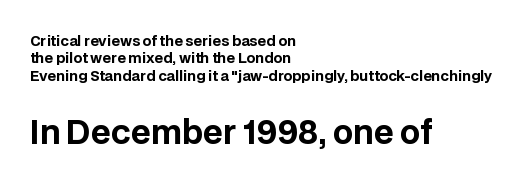
The image shows 32 px bold sans-serif type, upright; set left-aligned, line spacing 1.24x, normal letter spacing, not underlined; the second (bottom) block is 2.29x larger; low stroke contrast and a large x-height.
